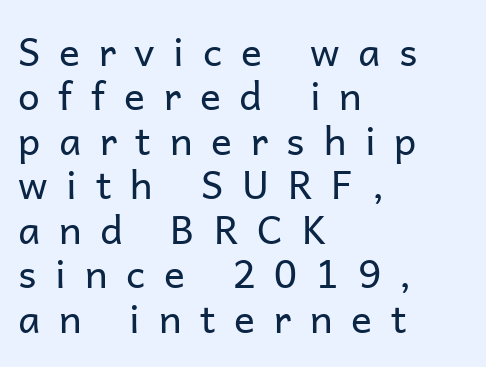
Left-aligned paragraph, ragged on the right. Character widths vary here, with narrow letters taking less room than wide ones. You can tell it's not italic because the verticals are truly vertical. On a weight scale, this lands at 450 or below.
